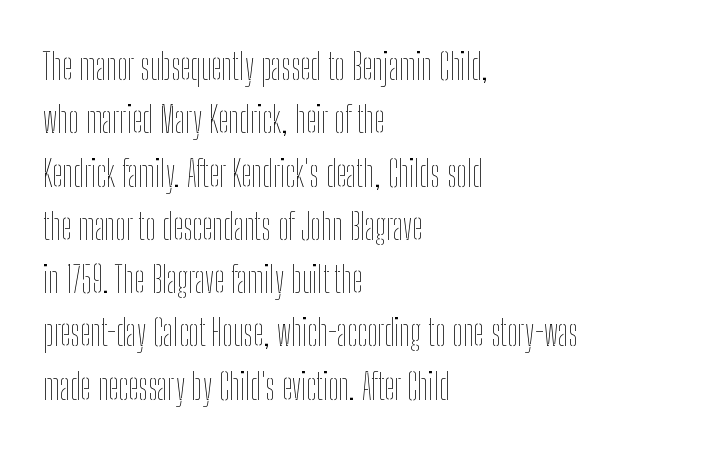
The image shows 37 px thin, condensed type, upright; set left-aligned, normal line spacing (1.44x), normal letter spacing, not underlined; low stroke contrast and a medium x-height.
